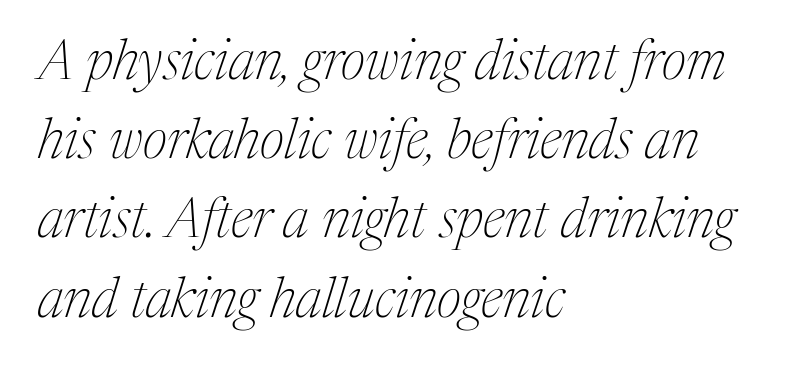
{"serif": "yes", "italic": "yes", "lean": "right", "slant_degrees": 17, "bold": "no", "weight": "thin", "width": "normal", "stroke_contrast": "medium", "x_height": "medium", "monospaced": "no", "underline": "no", "align": "left", "line_spacing": "normal", "line_spacing_ratio": 1.44, "letter_spacing": "normal", "letter_spacing_em": 0.0, "glyph_px": 55}
